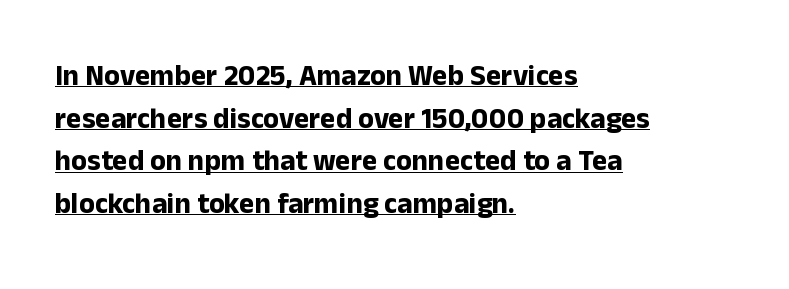
Compared with typical paragraphs, the rows here are spaced about the same. Character widths vary here, with narrow letters taking less room than wide ones. Compared with an ordinary text face, these strokes are far heavier — a full bold. The rendering shows plain stroke endings on the letterforms — a sans-serif design. Which margin do the lines hug? The left one — the right edge is uneven. Caption: standard tracking, unaltered.
